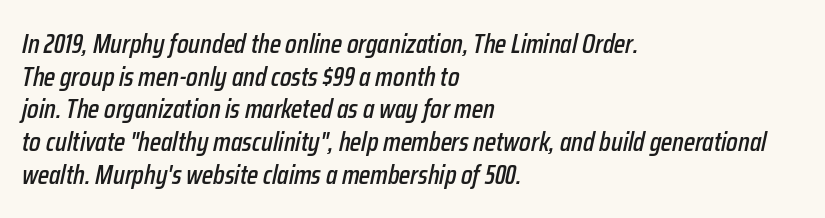
Q: Is the text italic (slanted)? A: Yes, it leans right by about 12 degrees.
Q: Is the text underlined? A: No.
Q: How is the paragraph aligned? A: Left-aligned.
Q: Is the spacing between letters normal or unusually wide? A: Normal.
